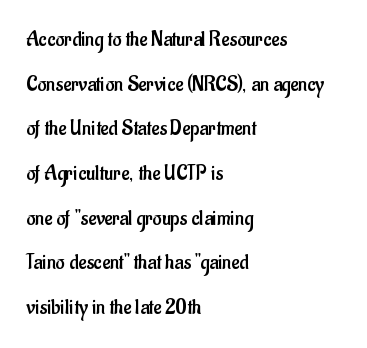
{"italic": "no", "bold": "no", "underline": "no", "align": "left", "line_spacing": "loose", "line_spacing_ratio": 2.03, "letter_spacing": "normal", "letter_spacing_em": 0.0, "glyph_px": 22}
